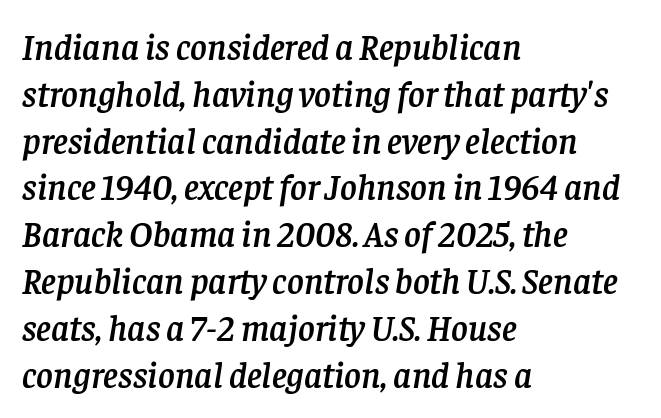
Do the characters align in a grid? No, the font is proportional. Notice how the stems are inclined rather than vertical — that's the hallmark of italics. Short note: letters normally spaced. Short and long lines alike share a common starting point at left.
